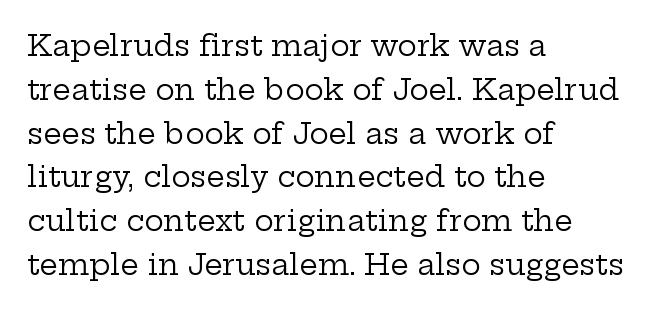
Q: Is the text bold? A: No.
Q: Is the text italic (slanted)? A: No, it is upright.
Q: Is the typeface a serif or a sans-serif typeface? A: Serif.
Q: Is the text underlined? A: No.
Q: How is the paragraph aligned? A: Left-aligned.
Q: Is the spacing between letters normal or unusually wide? A: Normal.
Q: Is the spacing between lines tight, normal or loose? A: Normal.
Q: Width (condensed, normal, or wide)? A: Wide.
Q: Stroke contrast? A: Low.
Q: x-height? A: Medium.
Q: Monospaced? A: No.
